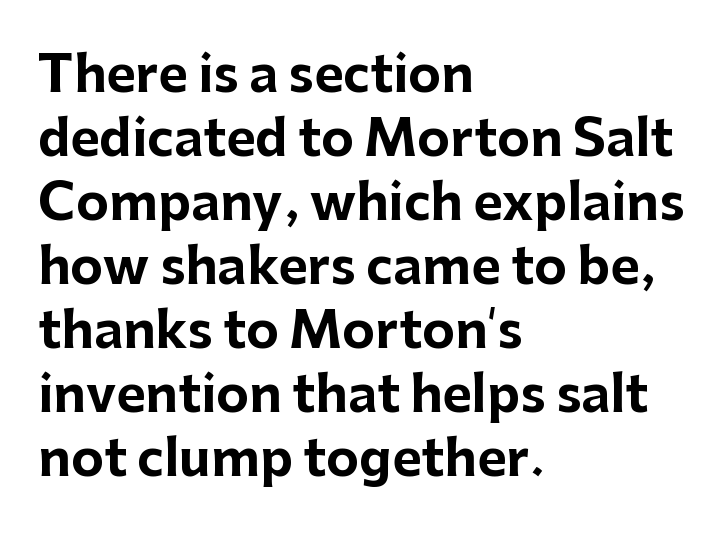
Q: Is the text bold? A: Yes.
Q: Is the text italic (slanted)? A: No, it is upright.
Q: Is the typeface a serif or a sans-serif typeface? A: Sans-serif.
Q: Is the text underlined? A: No.
Q: How is the paragraph aligned? A: Left-aligned.
Q: Is the spacing between letters normal or unusually wide? A: Normal.
Q: Is the spacing between lines tight, normal or loose? A: Normal.
Q: Width (condensed, normal, or wide)? A: Normal.
Q: Stroke contrast? A: Low.
Q: x-height? A: Medium.
Q: Monospaced? A: No.
